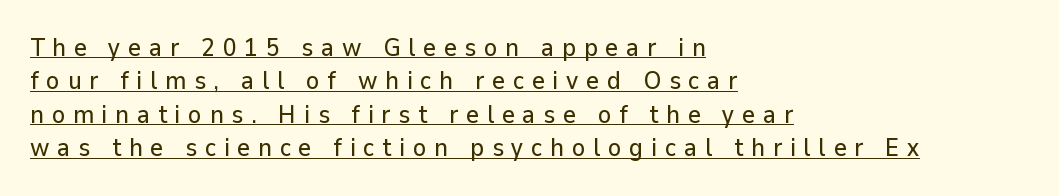
{"italic": "no", "underline": "yes", "align": "left", "line_spacing": "normal", "line_spacing_ratio": 1.34, "letter_spacing": "wide", "letter_spacing_em": 0.31, "glyph_px": 25}
